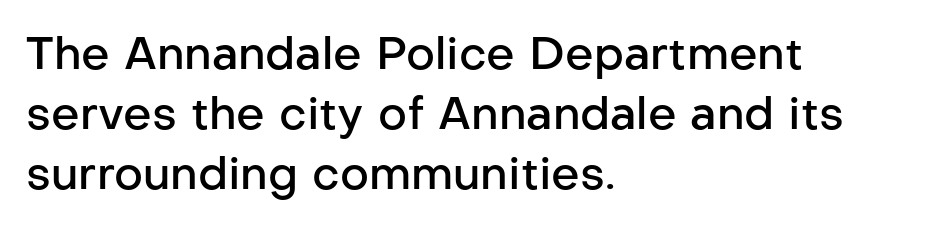
Firm but not heavy-handed strokes: this text is semibold. Left-aligned paragraph, ragged on the right. Rule under the text: the space is simply empty. Vertical spacing — default. What kind of face is this? One without serifs — a sans.
